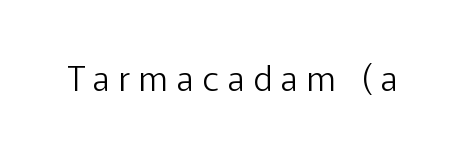
Q: Is the text bold? A: No.
Q: Is the text italic (slanted)? A: No, it is upright.
Q: Is the typeface a serif or a sans-serif typeface? A: Sans-serif.
Q: Is the text underlined? A: No.
Q: Is the spacing between letters normal or unusually wide? A: Unusually wide.
Q: Width (condensed, normal, or wide)? A: Normal.
Q: Stroke contrast? A: Low.
Q: x-height? A: Medium.
Q: Monospaced? A: No.
